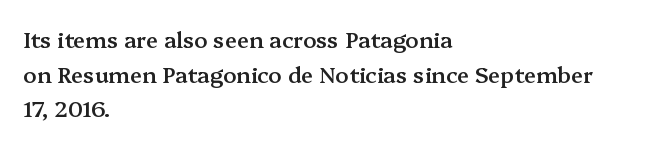
The font's upright variant was chosen for this text. Is the letter spacing exaggerated? No — it looks like the ordinary default. The face used here is a semibold: visibly heavier than regular, lighter than bold. Students, observe: this is what conventionally led text looks like. Every row of glyphs begins at an identical x-position on the left. Words float on clear page, feet unadorned.
